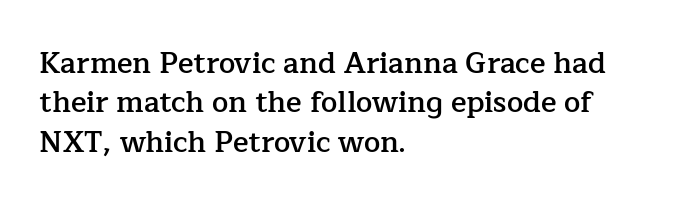
Stroke thickness is moderately raised; the sample reads as semibold. The designer went with a serif here, giving each stem small feet. The strip under each line holds only bare page. The letterforms sit shoulder to shoulder at normal distance.
